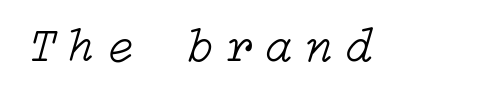
Weight class: somewhere from thin through regular. Looking at the ascenders, they clearly lean. Underline: absent. The tracking jumps out immediately: characters are airy and widely separated.
